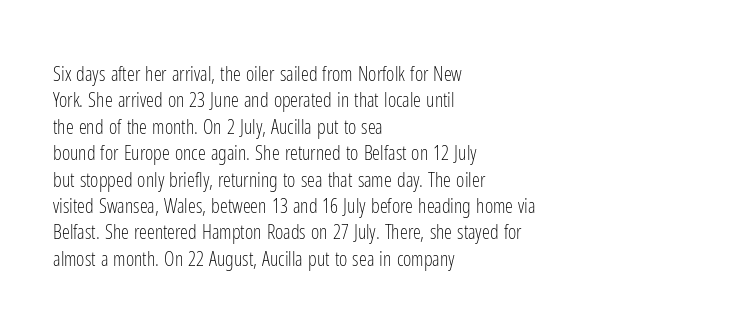
Q: Is the text bold? A: No.
Q: Is the text italic (slanted)? A: No, it is upright.
Q: Is the text underlined? A: No.
Q: How is the paragraph aligned? A: Left-aligned.
Q: Is the spacing between letters normal or unusually wide? A: Normal.
Q: Is the spacing between lines tight, normal or loose? A: Normal.
